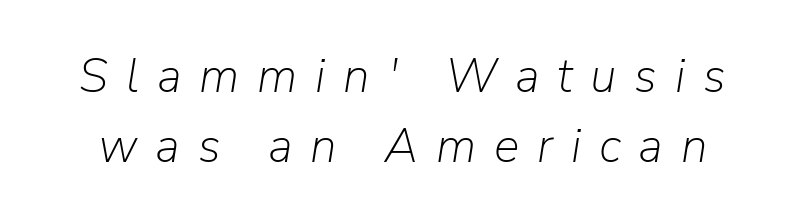
The whole block is typeset with a tilt. Stems here are at most as thick as an everyday book face. Observe the wide spacing: letters keep a clear distance from each other. Is there much room between lines? A standard amount, neither cramped nor airy. The specimen omits any rule beneath the text block's lines. You could not count columns in this text — the font is proportionally spaced.
